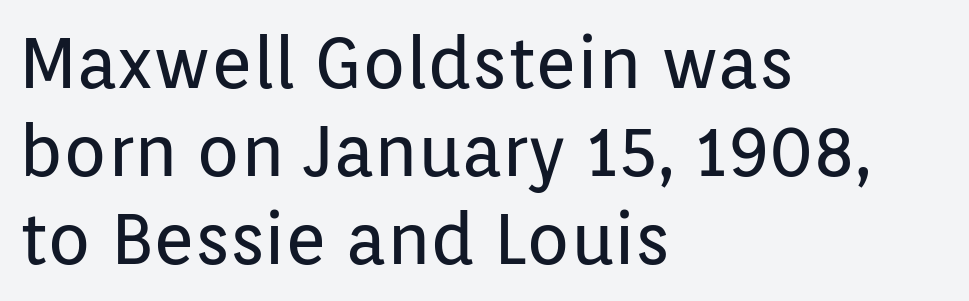
{"serif": "no", "italic": "no", "bold": "no", "weight": "regular", "width": "normal", "stroke_contrast": "low", "x_height": "medium", "monospaced": "no", "underline": "no", "align": "left", "line_spacing_ratio": 1.24, "letter_spacing": "normal", "letter_spacing_em": 0.0, "glyph_px": 71}
